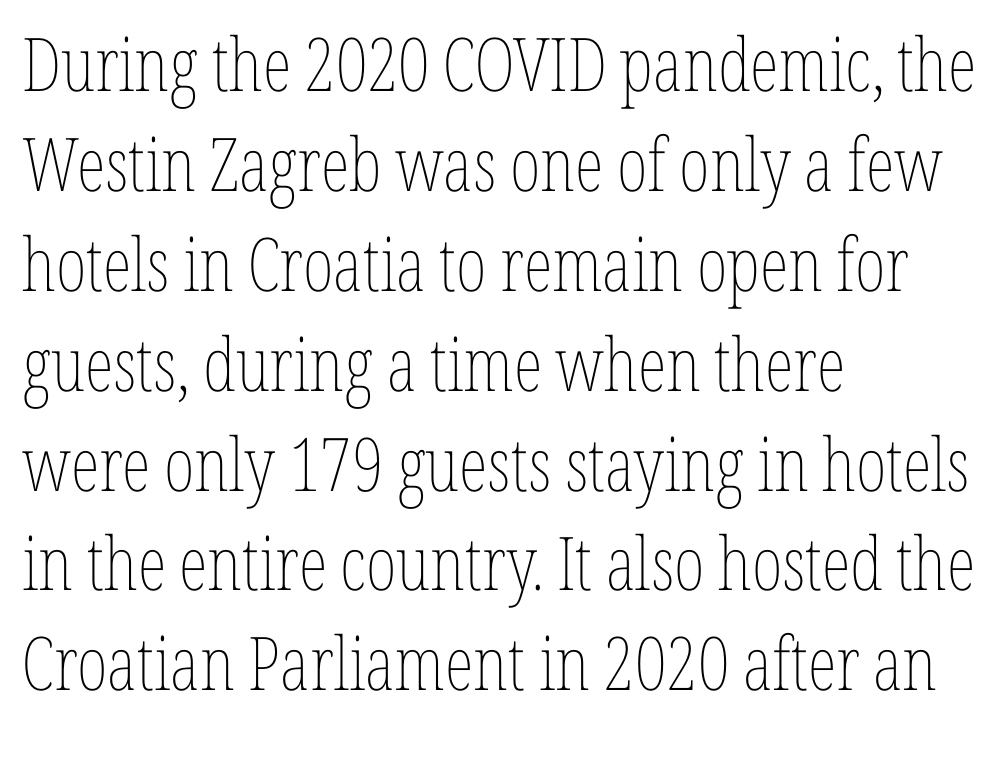
Q: Is the text bold? A: No.
Q: Is the text italic (slanted)? A: No, it is upright.
Q: Is the text underlined? A: No.
Q: How is the paragraph aligned? A: Left-aligned.
Q: Is the spacing between letters normal or unusually wide? A: Normal.
Q: Is the spacing between lines tight, normal or loose? A: Normal.
Q: Width (condensed, normal, or wide)? A: Condensed.
Q: Stroke contrast? A: Low.
Q: x-height? A: Medium.
Q: Monospaced? A: No.
